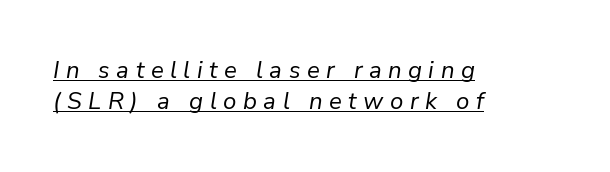
The image shows 24 px text type, italic (leaning right); set left-aligned, normal line spacing (1.31x), unusually wide letter spacing (+0.27 em), underlined.
